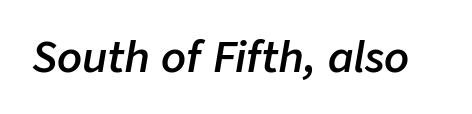
{"italic": "yes", "lean": "right", "slant_degrees": 9, "bold": "semi", "weight": "semibold", "width": "normal", "stroke_contrast": "low", "x_height": "medium", "monospaced": "no", "underline": "no", "letter_spacing": "normal", "letter_spacing_em": 0.0, "glyph_px": 41}
